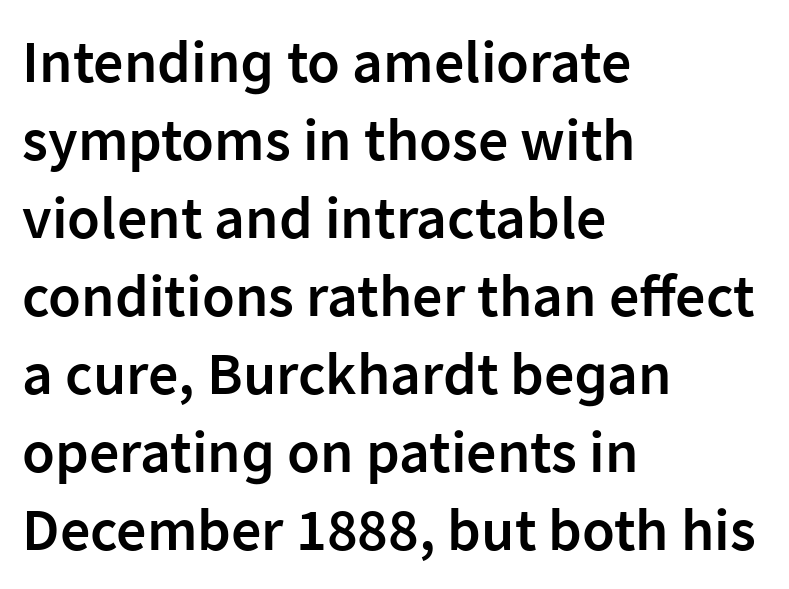
A bit beefed up — I'd call it semibold rather than bold. Do the letters lean? They stand straight. Type style note: lacks serifs. The designer left line spacing at the default. The zone under the glyphs is completely vacant.
